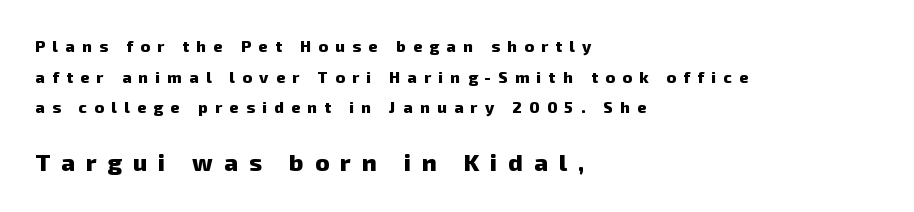
{"bold": "yes", "underline": "no", "align": "left", "line_spacing": "loose", "line_spacing_ratio": 1.92, "letter_spacing": "wide", "letter_spacing_em": 0.46, "larger_block": "second", "size_ratio": 1.5, "glyph_px": 24}
